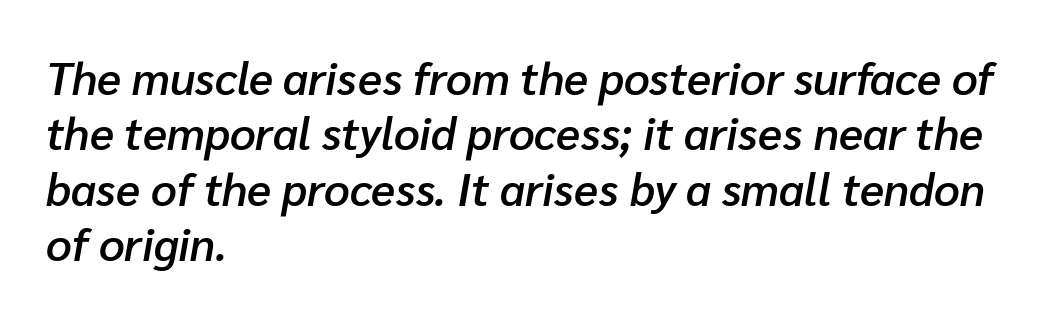
Q: Is the text bold? A: Semi-bold.
Q: Is the text italic (slanted)? A: Yes, it leans right by about 10 degrees.
Q: Is the text underlined? A: No.
Q: How is the paragraph aligned? A: Left-aligned.
Q: Is the spacing between letters normal or unusually wide? A: Normal.
Q: Width (condensed, normal, or wide)? A: Normal.
Q: Stroke contrast? A: Low.
Q: x-height? A: Medium.
Q: Monospaced? A: No.
